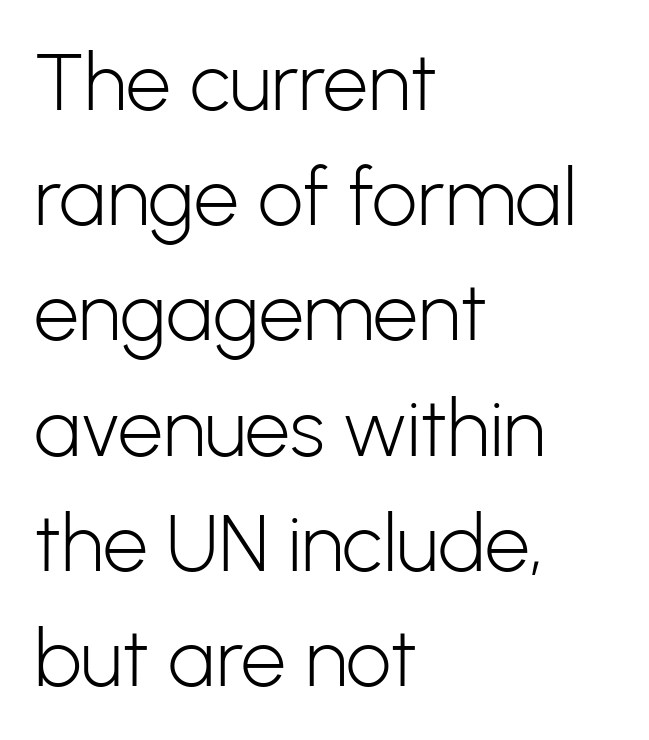
The image shows 80 px light sans-serif type, upright; set left-aligned, normal line spacing (1.44x), normal letter spacing, not underlined; low stroke contrast and a medium x-height.
